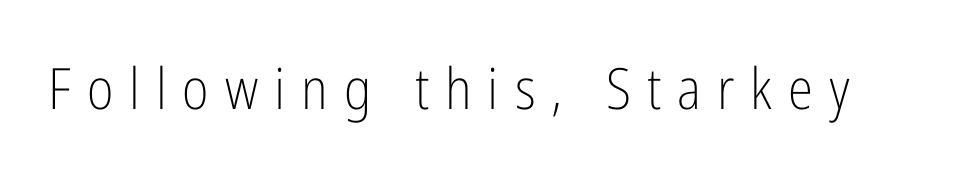
Each word looks stretched out because of the extra space between its letters. Letters have the restrained weight of plain body copy at most. Tall strokes in this sample are plumb rather than angled. A typesetter would call this proportional, since set widths differ per character.
